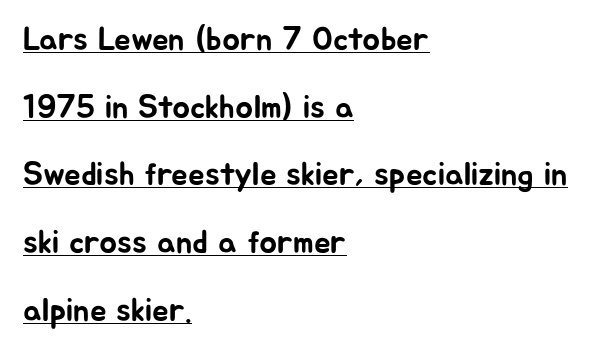
A typesetter would call this leading open, well beyond the default. The glyphs are accompanied by a horizontal stroke just below them. The glyphs in this specimen are sans serif. Think of a printed novel: that variable character pitch is what you see here. Is the block centered? No — it sits flush against the left margin. The specimen reads as upright at a glance.
